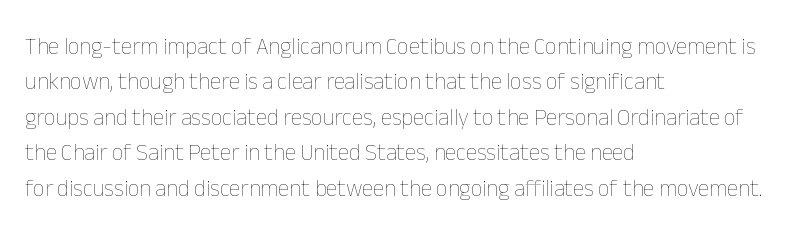
{"italic": "no", "bold": "no", "underline": "no", "align": "left", "line_spacing": "normal", "line_spacing_ratio": 1.54, "letter_spacing": "normal", "letter_spacing_em": 0.0, "glyph_px": 23}
